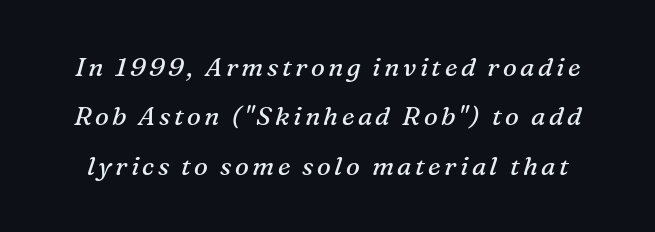
Q: Is the text bold? A: No.
Q: Is the text italic (slanted)? A: Yes, it leans right by about 16 degrees.
Q: Is the text underlined? A: No.
Q: Is the spacing between lines tight, normal or loose? A: Loose.
